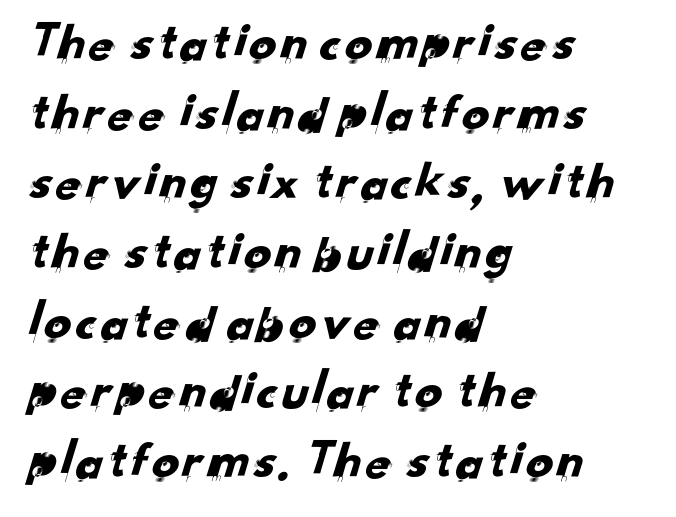
Q: Is the typeface a serif or a sans-serif typeface? A: Sans-serif.
Q: Is the text underlined? A: No.
Q: How is the paragraph aligned? A: Left-aligned.
Q: Is the spacing between letters normal or unusually wide? A: Normal.
Q: Is the spacing between lines tight, normal or loose? A: Normal.
Q: Width (condensed, normal, or wide)? A: Normal.
Q: Stroke contrast? A: Low.
Q: x-height? A: Small.
Q: Monospaced? A: No.
